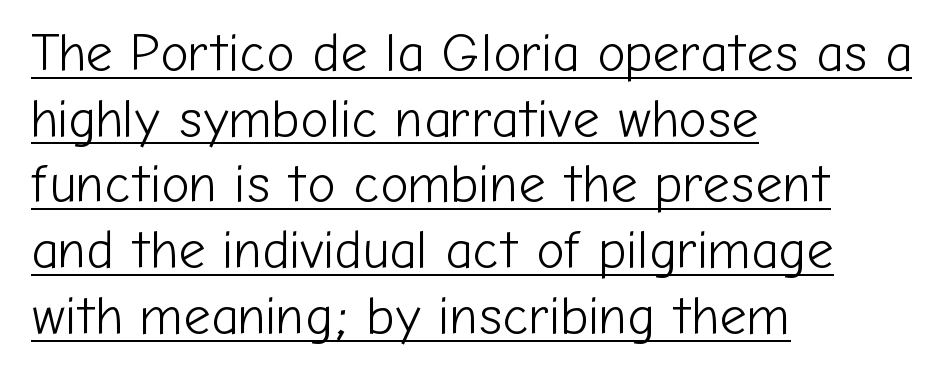
{"serif": "no", "italic": "no", "bold": "no", "weight": "light", "width": "normal", "stroke_contrast": "low", "x_height": "medium", "monospaced": "no", "underline": "yes", "align": "left", "line_spacing_ratio": 1.24, "letter_spacing": "normal", "letter_spacing_em": 0.0, "glyph_px": 53}
